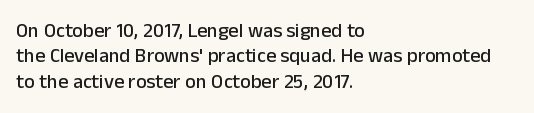
{"italic": "no", "underline": "no", "align": "left", "line_spacing": "normal", "line_spacing_ratio": 1.27, "letter_spacing": "normal", "letter_spacing_em": 0.0, "glyph_px": 20}
